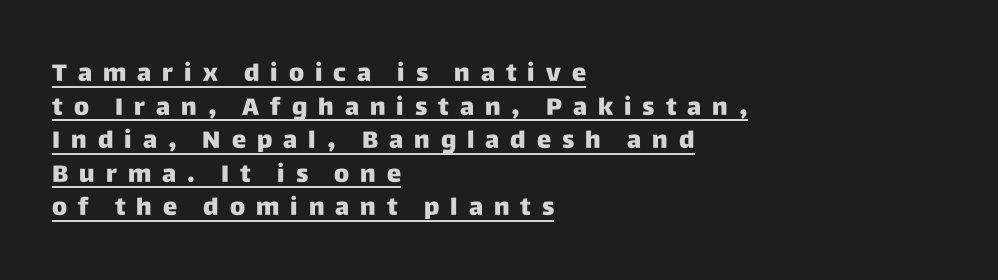
One-word summary of the alignment: left. Style check: upright. Caption: lettering with a line underneath. Compared with typical paragraphs, the rows here are spaced about the same. Each word looks stretched out because of the extra space between its letters.
